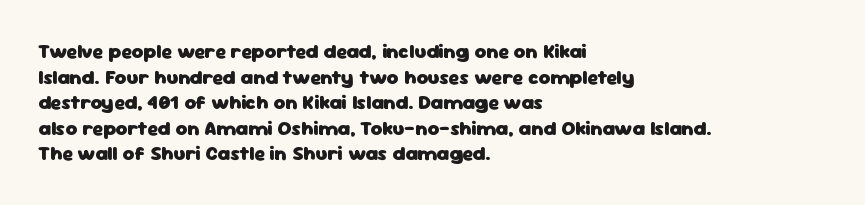
The letters stand straight up with perfectly vertical stems. The space directly below the letters is spotless. Letter spacing: default. Bold? Absolutely — the strokes are thick and heavy. The leading is moderate, giving the passage an even texture. The lines in this sample share a left origin and differ only in where they stop.
